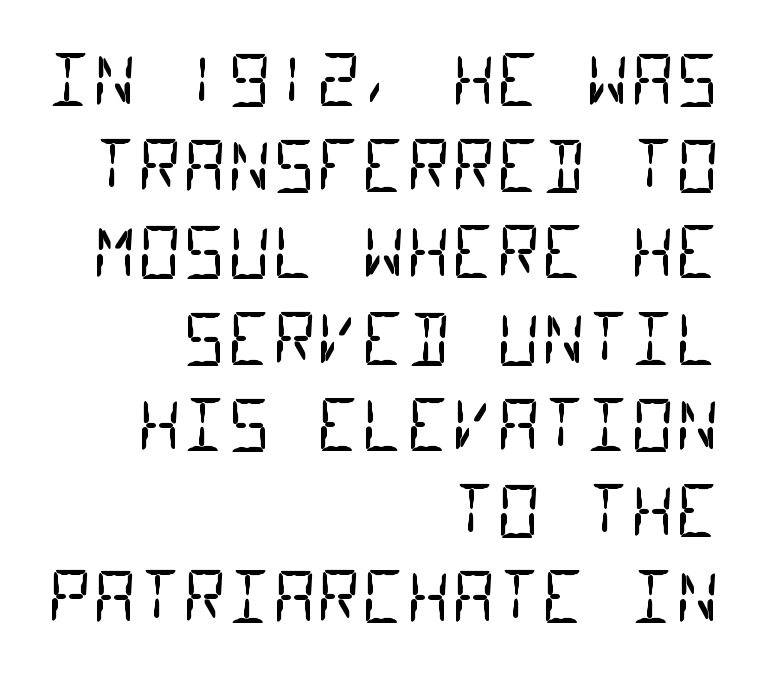
The image shows 69 px regular-weight, condensed sans-serif type, monospaced; set right-aligned, normal line spacing (1.25x), normal letter spacing, not underlined; low stroke contrast and a large x-height.
